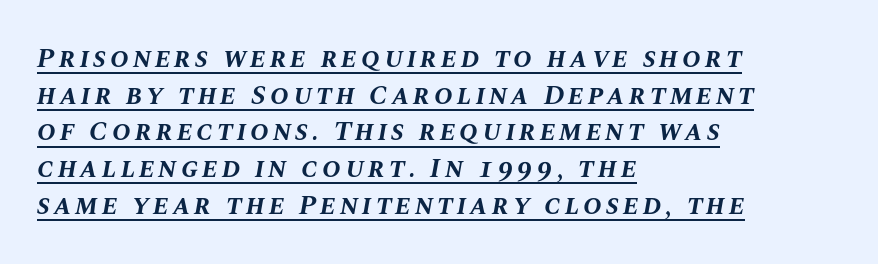
Rendered with sloped, italic letterforms. A dark, heavy texture on the line: the type is bold. Honestly, the underline is the first thing you notice here. The rendering anchors every line to the left-hand side. Line spacing here is normal.
